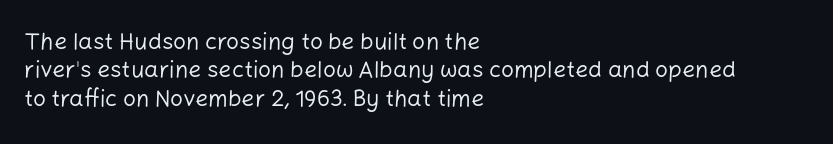
The image shows 23 px text type, upright; set left-aligned, line spacing 1.23x, normal letter spacing, not underlined.
